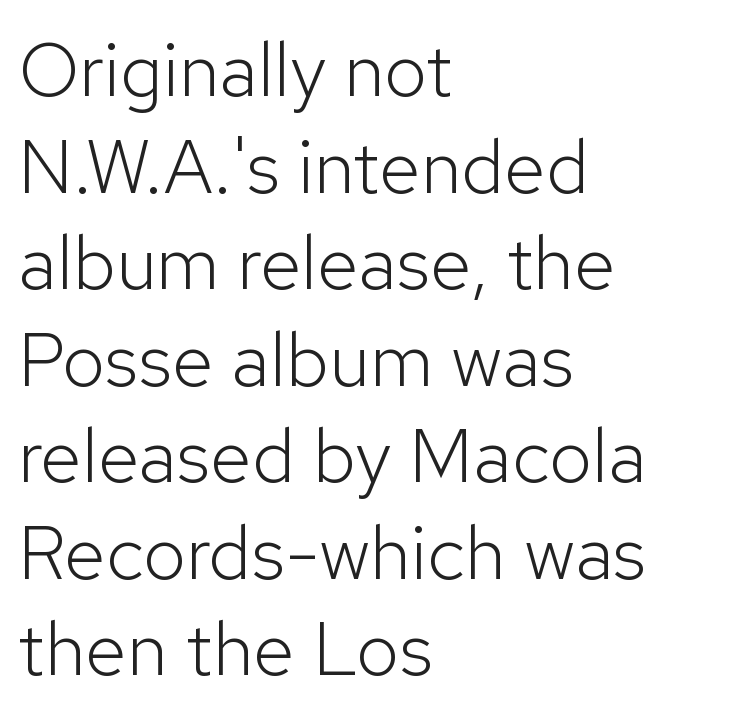
Q: Is the text bold? A: No.
Q: Is the text italic (slanted)? A: No, it is upright.
Q: Is the typeface a serif or a sans-serif typeface? A: Sans-serif.
Q: Is the text underlined? A: No.
Q: How is the paragraph aligned? A: Left-aligned.
Q: Is the spacing between letters normal or unusually wide? A: Normal.
Q: Is the spacing between lines tight, normal or loose? A: Normal.
Q: Width (condensed, normal, or wide)? A: Normal.
Q: Stroke contrast? A: Low.
Q: x-height? A: Medium.
Q: Monospaced? A: No.
